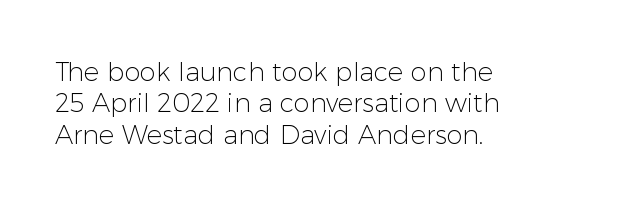
The image shows 26 px text type, upright; set left-aligned, line spacing 1.21x, normal letter spacing, not underlined.
